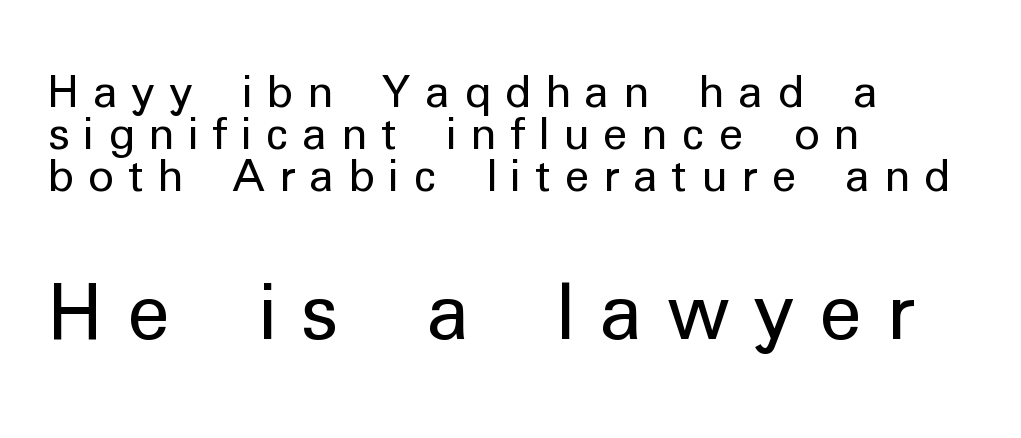
These glyphs show unthickened strokes, regular width or finer. The type family on display is of the sans-serif kind. These lines are rendered in a variable-pitch font. Two sizes are in play, and the larger belongs to the second block. Typeset ragged right — the left edge is the straight one.
